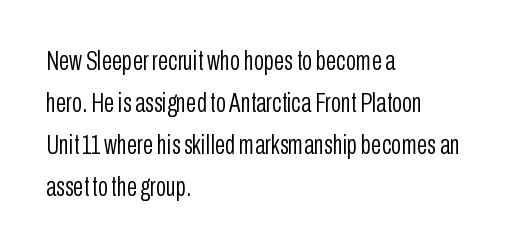
Q: Is the text bold? A: No.
Q: Is the text italic (slanted)? A: No, it is upright.
Q: Is the text underlined? A: No.
Q: How is the paragraph aligned? A: Left-aligned.
Q: Is the spacing between letters normal or unusually wide? A: Normal.
Q: Is the spacing between lines tight, normal or loose? A: Normal.
